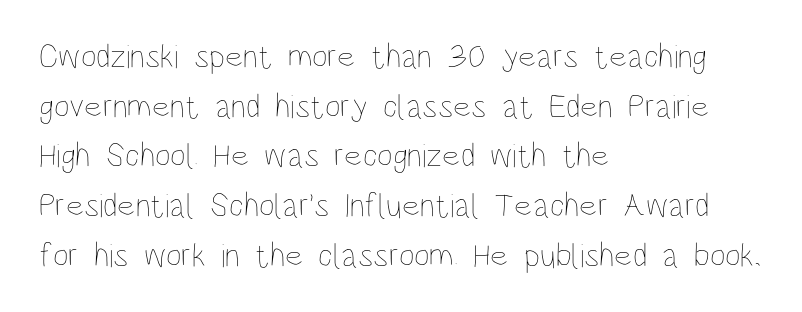
Look at the tracking — it's just the regular setting, nothing added. Is this a fixed-width face? No — the glyphs have proportional, varying widths. The compositor pushed each line to the left boundary. Quick note: interline space is typical. A typesetter would mark this as roman, not italic. Unbolded letterforms with no extra heft.
